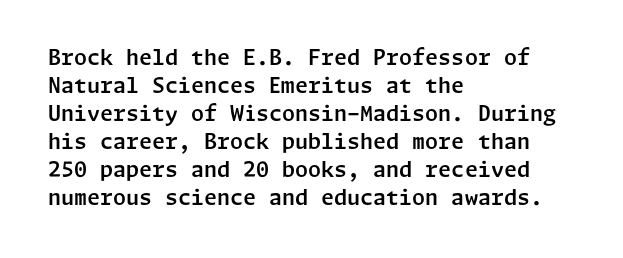
If you measured baseline to baseline, you'd find a middling distance. Descenders are the only things crossing below the line. The lines in this sample share a left origin and differ only in where they stop. Letter spacing: default. Quick note: not italic, upright.
